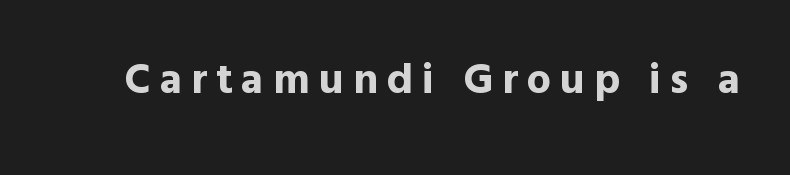
{"serif": "no", "italic": "no", "bold": "yes", "weight": "bold", "width": "normal", "x_height": "medium", "monospaced": "no", "underline": "no", "letter_spacing": "wide", "letter_spacing_em": 0.21, "glyph_px": 43}
